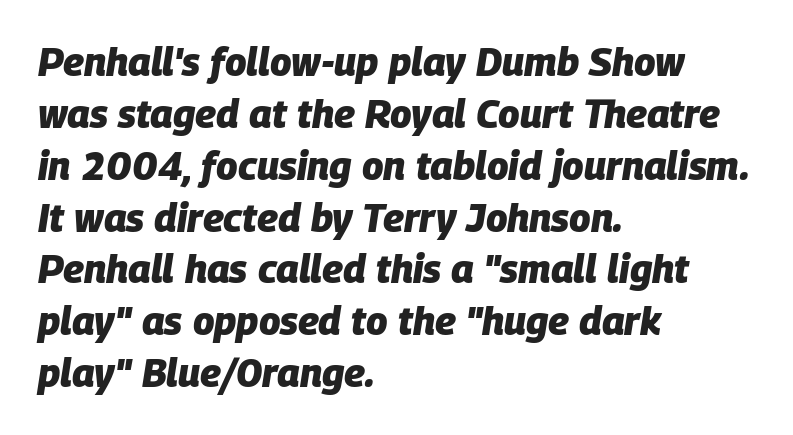
On the weight axis this lands at bold, roughly 700. Summary of vertical rhythm: regular, with standard interline spacing. Looking at the ascenders, they clearly lean. The space beneath each line is pristine and unruled. Every row of glyphs begins at an identical x-position on the left.
